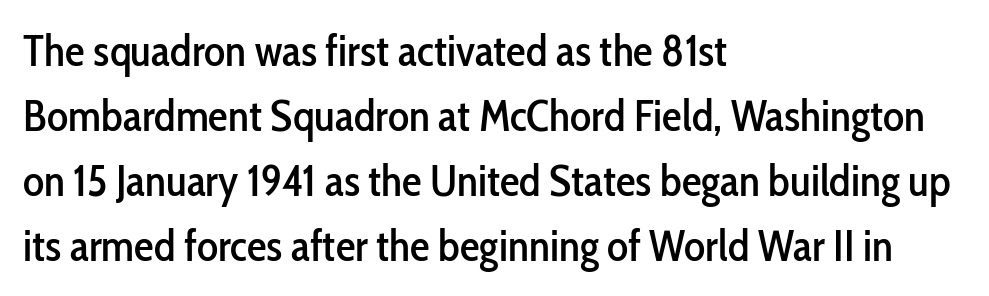
{"serif": "no", "italic": "no", "width": "condensed", "stroke_contrast": "low", "x_height": "medium", "monospaced": "no", "underline": "no", "align": "left", "line_spacing": "normal", "line_spacing_ratio": 1.48, "letter_spacing": "normal", "letter_spacing_em": 0.0, "glyph_px": 44}
